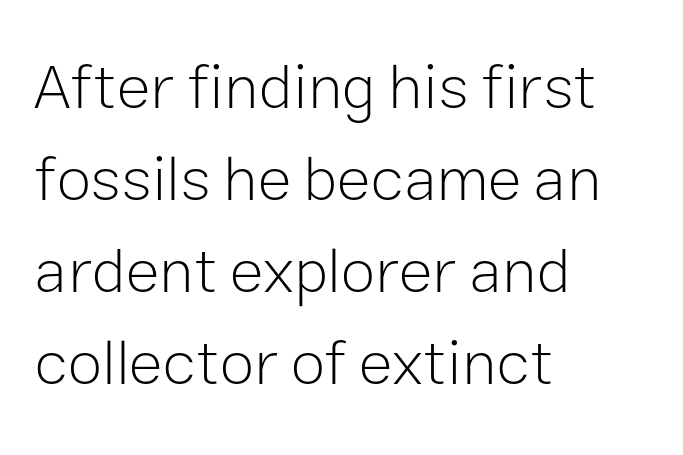
No chunkiness to these letters — they're not bold. Proportional: the letters do not fall into vertical columns. Posture: upright roman. The passage is arranged the way most books set body copy — flush left. This sample uses plain, unmodified letter spacing. Nobody drew a line under any word here.
